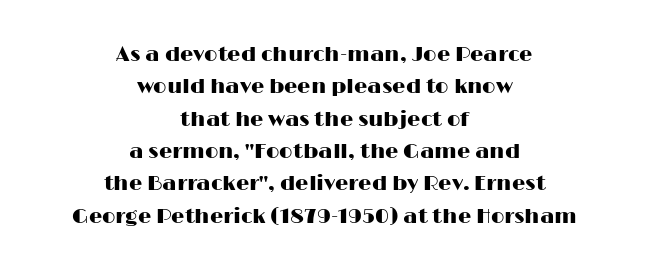
Q: Is the text italic (slanted)? A: No, it is upright.
Q: Is the text underlined? A: No.
Q: How is the paragraph aligned? A: Centered.
Q: Is the spacing between letters normal or unusually wide? A: Normal.
Q: Is the spacing between lines tight, normal or loose? A: Normal.
